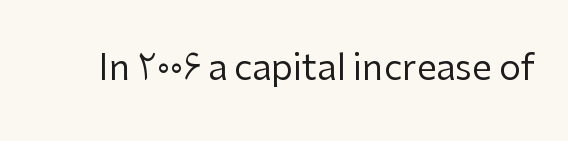
Q: Is the text bold? A: No.
Q: Is the text italic (slanted)? A: No, it is upright.
Q: Is the typeface a serif or a sans-serif typeface? A: Sans-serif.
Q: Is the text underlined? A: No.
Q: Is the spacing between letters normal or unusually wide? A: Normal.
Q: Width (condensed, normal, or wide)? A: Normal.
Q: Stroke contrast? A: Low.
Q: x-height? A: Medium.
Q: Monospaced? A: No.
